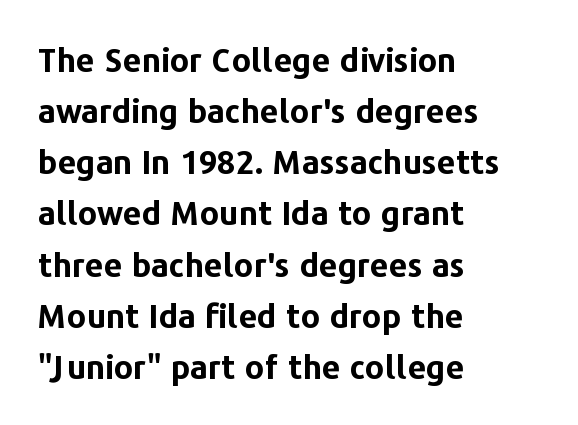
{"serif": "no", "italic": "no", "bold": "yes", "weight": "bold", "width": "normal", "stroke_contrast": "low", "x_height": "medium", "monospaced": "no", "underline": "no", "align": "left", "line_spacing": "normal", "line_spacing_ratio": 1.55, "letter_spacing": "normal", "letter_spacing_em": 0.0, "glyph_px": 33}
